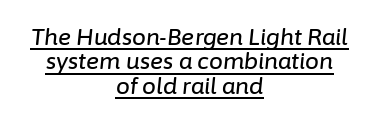
The image shows 22 px text type, italic (leaning right); set centered, tight line spacing (1.11x), normal letter spacing, underlined.
